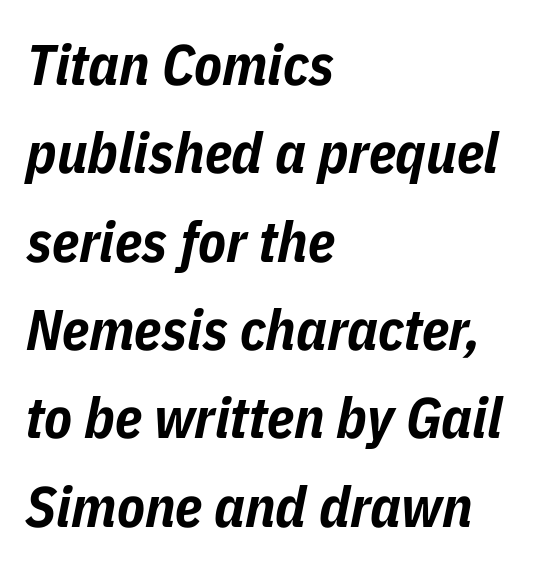
The whole block is typeset with a tilt. Summary of vertical rhythm: regular, with standard interline spacing. Students, note that the glyphs here touch the page at normal intervals. Here the designer chose a conventional face with non-uniform glyph widths. These lines are set flush left with a ragged right edge.
